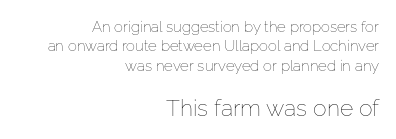
Q: Is the text bold? A: No.
Q: Is the text italic (slanted)? A: No, it is upright.
Q: Is the text underlined? A: No.
Q: How is the paragraph aligned? A: Right-aligned.
Q: Is the spacing between letters normal or unusually wide? A: Normal.
Q: Is the spacing between lines tight, normal or loose? A: Normal.
Q: Which block of text is set in a larger size, the first (top) or the second (bottom)? A: The second (bottom) one.
